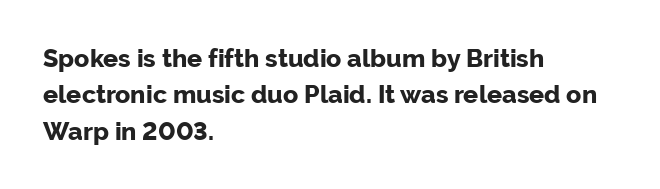
{"italic": "no", "bold": "yes", "underline": "no", "align": "left", "line_spacing": "normal", "line_spacing_ratio": 1.46, "letter_spacing": "normal", "letter_spacing_em": 0.0, "glyph_px": 25}
